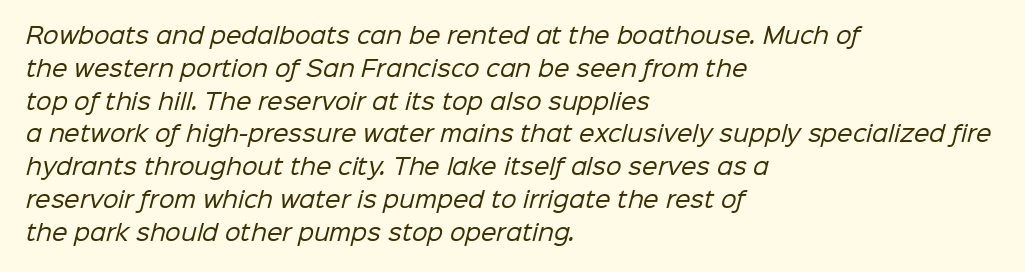
{"bold": "no", "underline": "no", "align": "left", "line_spacing": "normal", "line_spacing_ratio": 1.49, "letter_spacing": "normal", "letter_spacing_em": 0.0, "glyph_px": 22}
